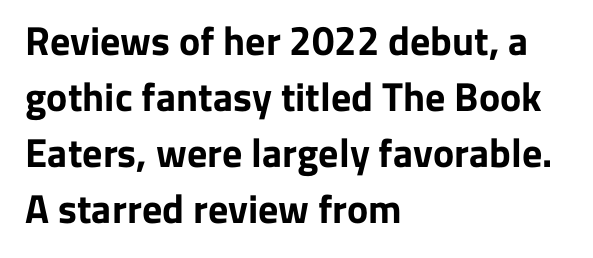
The image shows 40 px bold sans-serif type, upright; set left-aligned, normal line spacing (1.4x), normal letter spacing, not underlined; low stroke contrast and a medium x-height.
